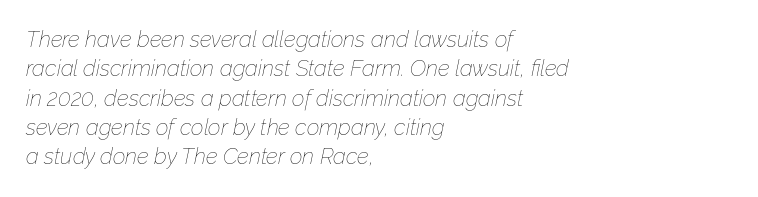
{"italic": "yes", "lean": "right", "slant_degrees": 12, "bold": "no", "underline": "no", "align": "left", "line_spacing": "normal", "line_spacing_ratio": 1.33, "letter_spacing": "normal", "letter_spacing_em": 0.0, "glyph_px": 22}
